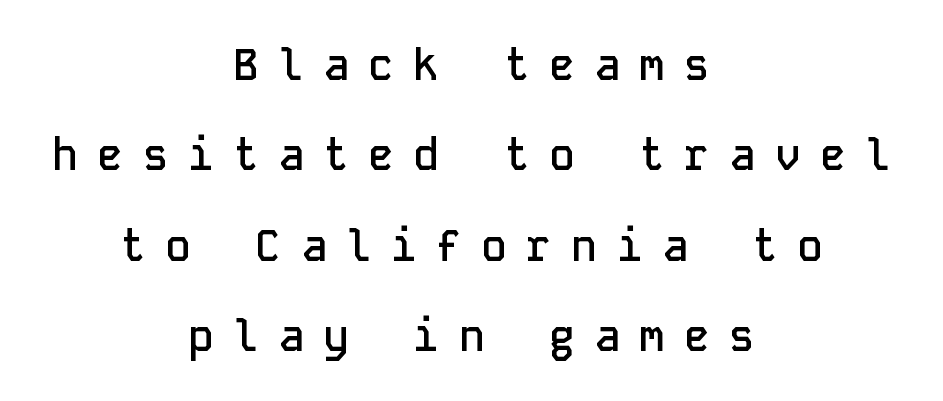
{"serif": "no", "italic": "no", "bold": "semi", "weight": "semibold", "width": "normal", "stroke_contrast": "low", "x_height": "medium", "monospaced": "yes", "underline": "no", "align": "center", "line_spacing": "loose", "line_spacing_ratio": 2.1, "letter_spacing": "wide", "letter_spacing_em": 0.45, "glyph_px": 43}
